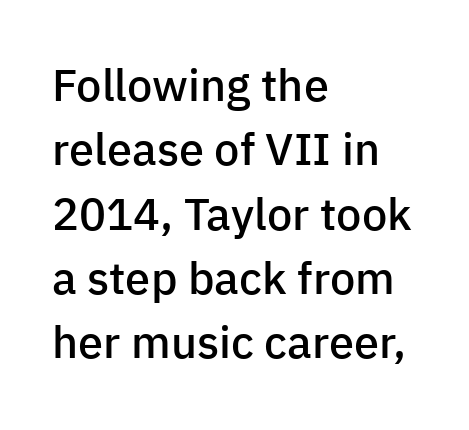
Spacing verdict: proportional, widths tailored to each character. In terms of letterspacing, this is plain default setting. Ordinary non-slanted type is in use. The strokes are fattened partway — semibold, not bold. The glyphs are unaccompanied by any horizontal stroke below them. These lines sit exactly where default settings would place them.
